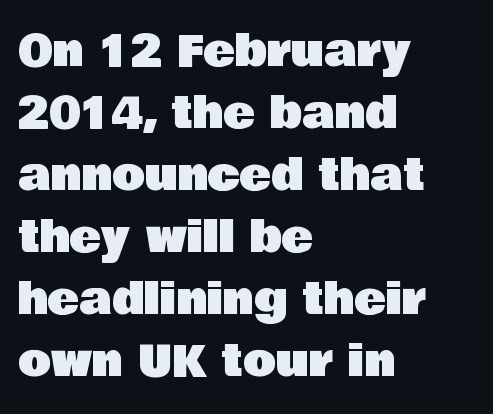
The image shows 43 px sans-serif type, upright; set left-aligned, normal line spacing (1.44x), normal letter spacing, not underlined; low stroke contrast and a large x-height.
